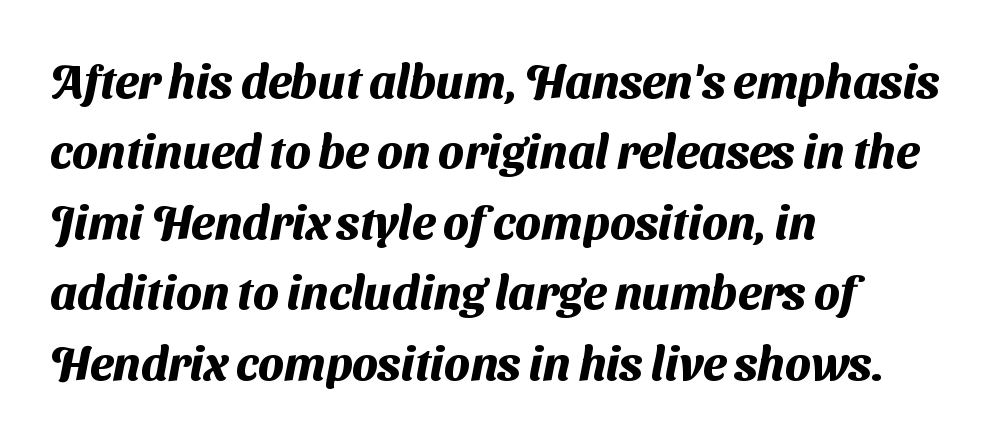
{"serif": "no", "bold": "yes", "weight": "heavy", "width": "normal", "stroke_contrast": "medium", "x_height": "medium", "monospaced": "no", "underline": "no", "align": "left", "line_spacing": "normal", "line_spacing_ratio": 1.5, "letter_spacing": "normal", "letter_spacing_em": 0.0, "glyph_px": 47}
